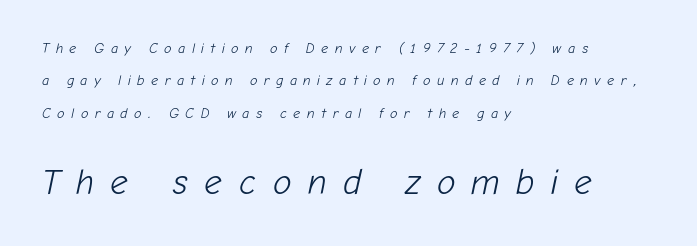
Q: Is the text bold? A: No.
Q: Is the text italic (slanted)? A: Yes, it leans right by about 12 degrees.
Q: Is the text underlined? A: No.
Q: How is the paragraph aligned? A: Left-aligned.
Q: Is the spacing between letters normal or unusually wide? A: Unusually wide.
Q: Is the spacing between lines tight, normal or loose? A: Loose.
Q: Which block of text is set in a larger size, the first (top) or the second (bottom)? A: The second (bottom) one.
Q: Width (condensed, normal, or wide)? A: Normal.
Q: Stroke contrast? A: Low.
Q: x-height? A: Medium.
Q: Monospaced? A: No.
